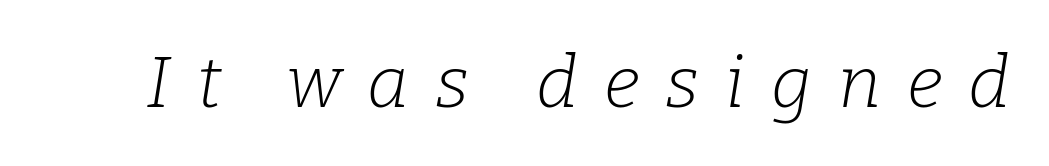
Yep, those are serifs on the letters. This sample has the flowing, uneven cadence of proportional lettering. Words appear elongated and porous because spacing is wide. Descenders hang freely into open space.
